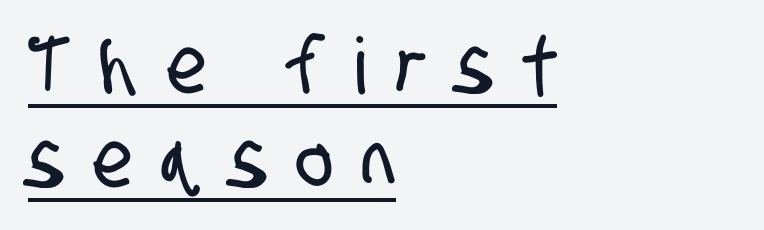
Q: Is the typeface a serif or a sans-serif typeface? A: Sans-serif.
Q: Is the text underlined? A: Yes.
Q: How is the paragraph aligned? A: Left-aligned.
Q: Is the spacing between letters normal or unusually wide? A: Unusually wide.
Q: Width (condensed, normal, or wide)? A: Condensed.
Q: Stroke contrast? A: Low.
Q: x-height? A: Large.
Q: Monospaced? A: No.
